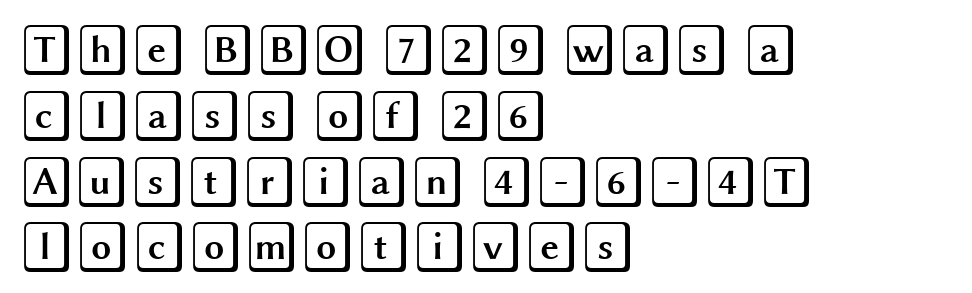
The rows are spaced the way most documents space them. A clean baseline with only descenders dipping below it. The type sits square on the baseline with zero lean. You could call the tracking neutral — neither tight nor loose.
